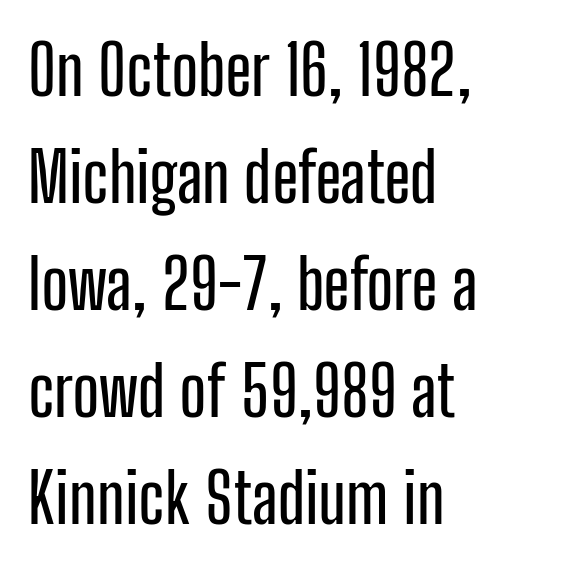
The image shows 69 px condensed sans-serif type, upright; set left-aligned, normal line spacing (1.55x), normal letter spacing, not underlined; low stroke contrast and a medium x-height.
